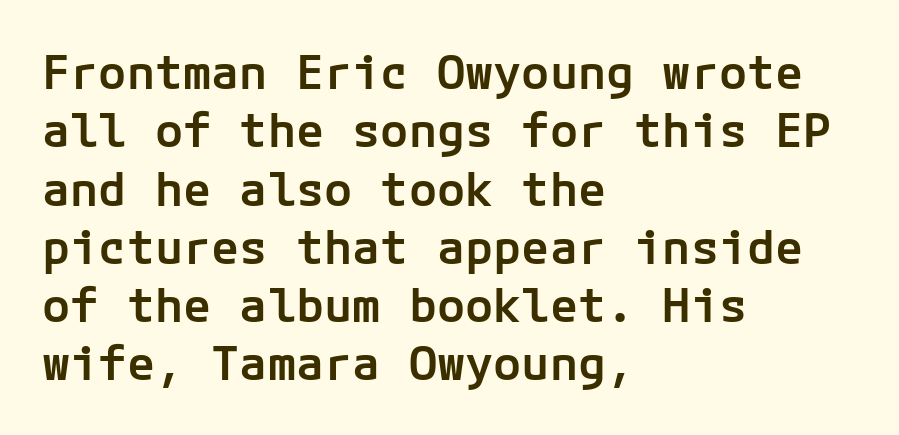
The text was rendered using a sans face with plain stroke endings. A student would call this left alignment; a typographer would say flush left, rag right. Students, this is semibold: more ink than regular, less than bold. The gap between lines stays unmarked. Is there any slant? The stems are plumb.
